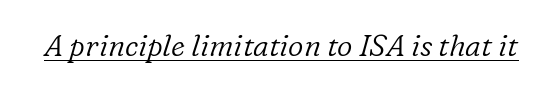
Q: Is the text bold? A: No.
Q: Is the text italic (slanted)? A: Yes, it leans right by about 16 degrees.
Q: Is the typeface a serif or a sans-serif typeface? A: Serif.
Q: Is the text underlined? A: Yes.
Q: Is the spacing between letters normal or unusually wide? A: Normal.
Q: Width (condensed, normal, or wide)? A: Normal.
Q: Stroke contrast? A: Low.
Q: x-height? A: Medium.
Q: Monospaced? A: No.
